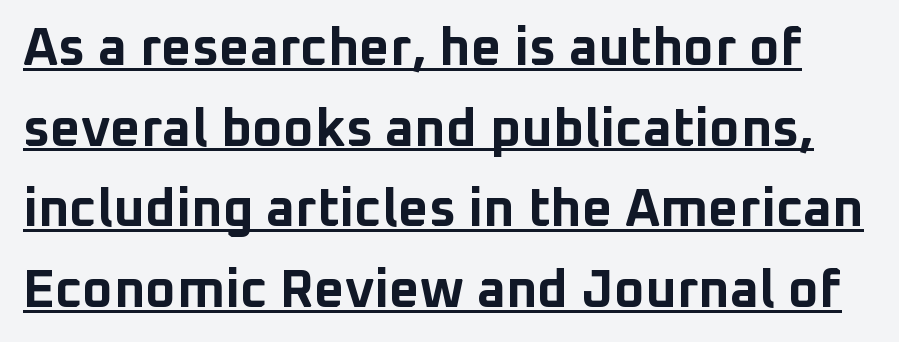
How would I describe the line gaps? Plain and ordinary. Every character sits straight up, as roman type does. The words here are underlined. Varying glyph widths throughout — classic text-font behaviour. Emphasis by weight is at full strength: bold. Letter spacing: default.
